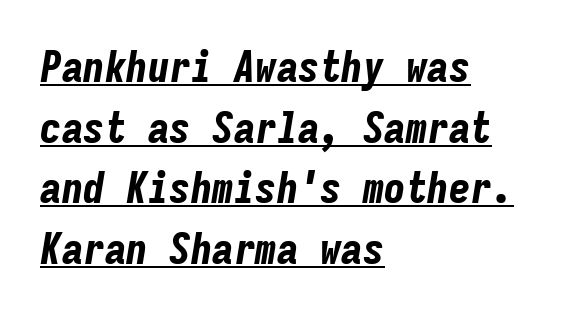
{"italic": "yes", "lean": "right", "slant_degrees": 9, "bold": "yes", "weight": "bold", "width": "condensed", "stroke_contrast": "low", "x_height": "medium", "monospaced": "yes", "underline": "yes", "align": "left", "line_spacing": "normal", "line_spacing_ratio": 1.41, "letter_spacing": "normal", "letter_spacing_em": 0.0, "glyph_px": 43}
